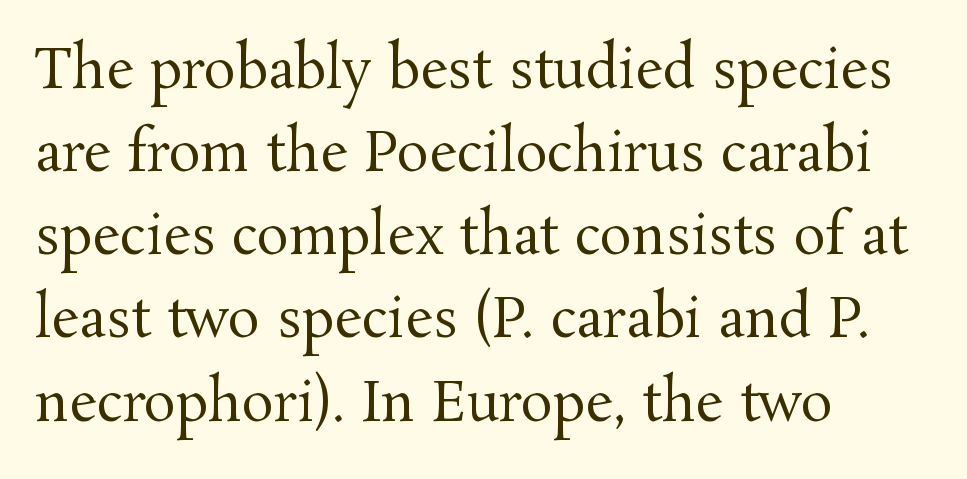
{"serif": "yes", "italic": "no", "bold": "no", "weight": "regular", "width": "normal", "stroke_contrast": "medium", "x_height": "medium", "monospaced": "no", "underline": "no", "align": "left", "line_spacing": "normal", "line_spacing_ratio": 1.54, "letter_spacing": "normal", "letter_spacing_em": 0.0, "glyph_px": 54}
